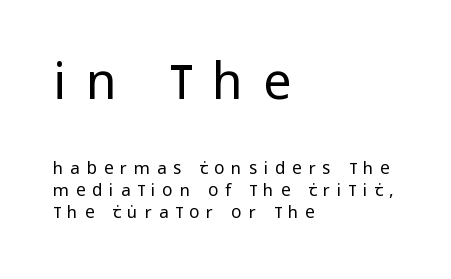
The image shows 50 px regular-weight, condensed sans-serif type, upright; set left-aligned, normal line spacing (1.3x), unusually wide letter spacing (+0.4 em), not underlined; the first (top) block is 2.94x larger; low stroke contrast and a large x-height.
